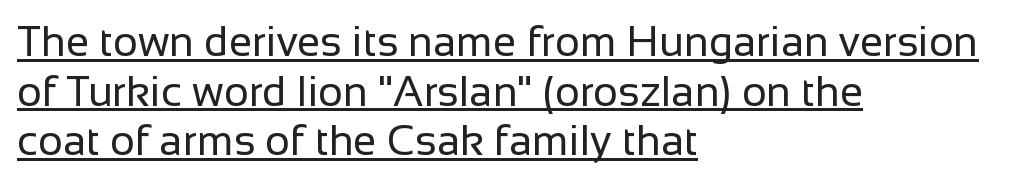
{"serif": "no", "italic": "no", "bold": "no", "weight": "regular", "width": "normal", "stroke_contrast": "low", "x_height": "medium", "monospaced": "no", "underline": "yes", "align": "left", "line_spacing_ratio": 1.18, "letter_spacing": "normal", "letter_spacing_em": 0.0, "glyph_px": 42}
